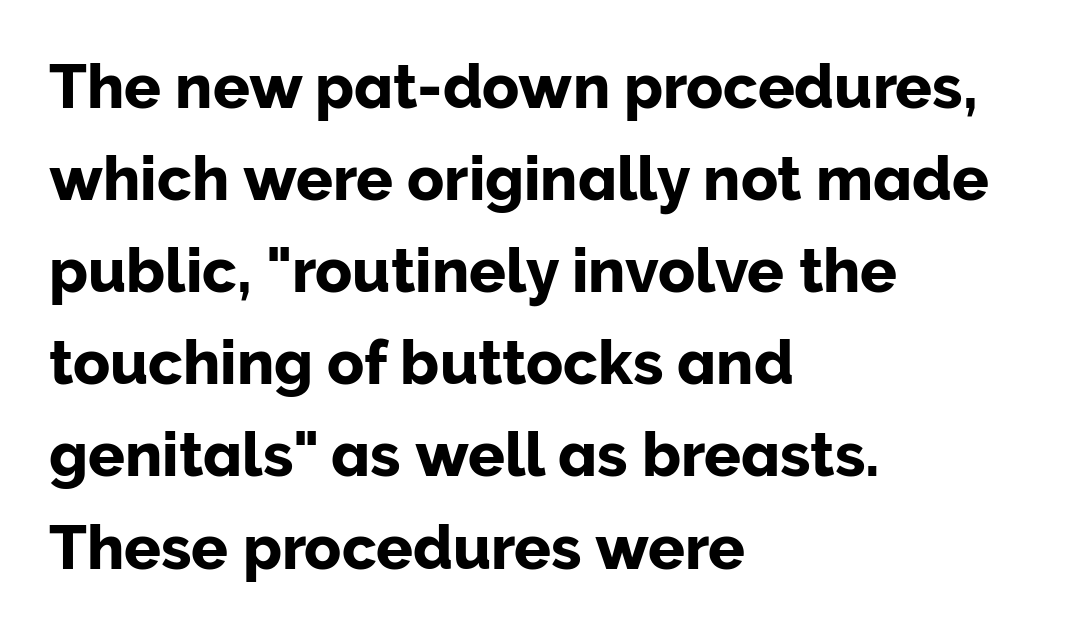
Q: Is the text italic (slanted)? A: No, it is upright.
Q: Is the typeface a serif or a sans-serif typeface? A: Sans-serif.
Q: Is the text underlined? A: No.
Q: How is the paragraph aligned? A: Left-aligned.
Q: Is the spacing between letters normal or unusually wide? A: Normal.
Q: Is the spacing between lines tight, normal or loose? A: Normal.
Q: Width (condensed, normal, or wide)? A: Normal.
Q: Stroke contrast? A: Low.
Q: x-height? A: Medium.
Q: Monospaced? A: No.
